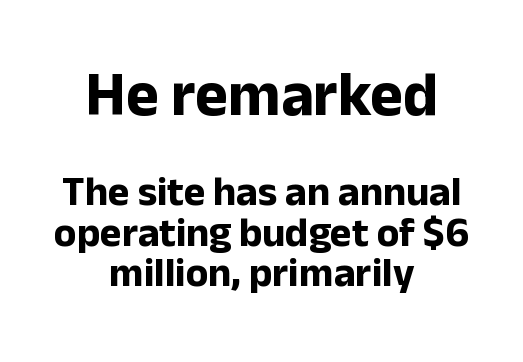
{"serif": "no", "italic": "no", "bold": "yes", "weight": "bold", "width": "normal", "stroke_contrast": "low", "x_height": "medium", "monospaced": "no", "underline": "no", "align": "center", "line_spacing": "tight", "line_spacing_ratio": 0.99, "letter_spacing": "normal", "letter_spacing_em": 0.0, "larger_block": "first", "size_ratio": 1.51, "glyph_px": 62}
